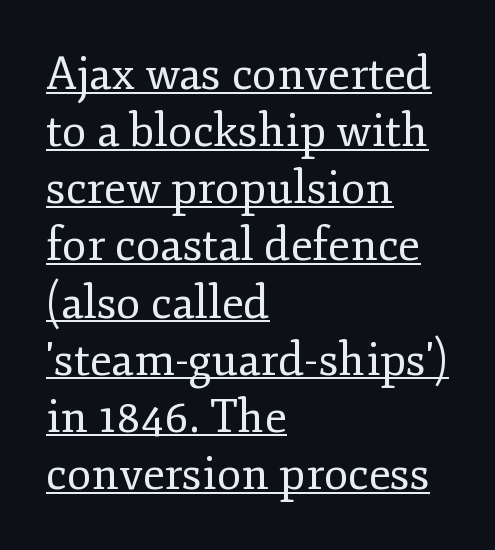
{"serif": "yes", "italic": "no", "bold": "no", "weight": "regular", "width": "normal", "stroke_contrast": "low", "x_height": "small", "monospaced": "no", "underline": "yes", "align": "left", "line_spacing": "normal", "line_spacing_ratio": 1.27, "letter_spacing": "normal", "letter_spacing_em": 0.0, "glyph_px": 45}
